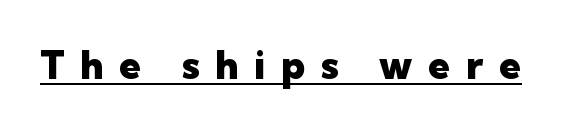
{"serif": "no", "italic": "no", "bold": "yes", "weight": "heavy", "width": "normal", "stroke_contrast": "low", "x_height": "medium", "monospaced": "no", "underline": "yes", "letter_spacing": "wide", "letter_spacing_em": 0.41, "glyph_px": 39}
